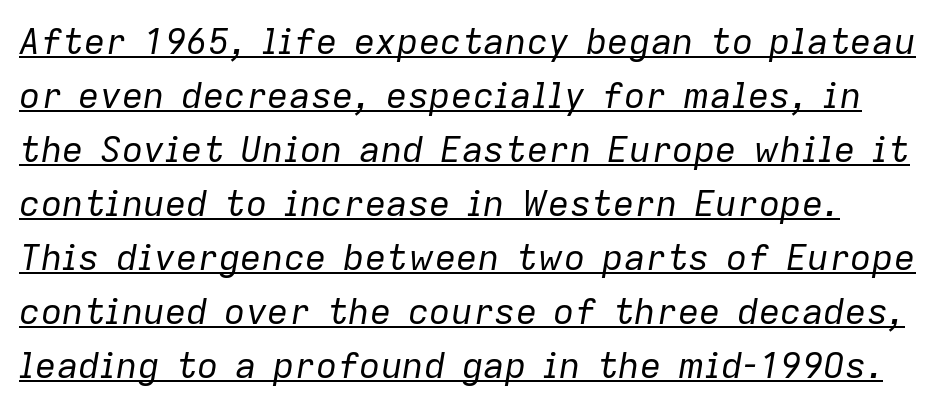
Q: Is the text bold? A: No.
Q: Is the text italic (slanted)? A: Yes, it leans right by about 9 degrees.
Q: Is the text underlined? A: Yes.
Q: Is the spacing between letters normal or unusually wide? A: Normal.
Q: Is the spacing between lines tight, normal or loose? A: Normal.
Q: Width (condensed, normal, or wide)? A: Normal.
Q: Stroke contrast? A: Low.
Q: x-height? A: Medium.
Q: Monospaced? A: No.
